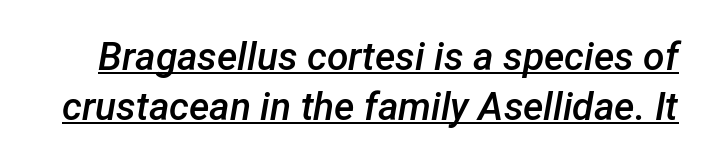
The image shows 39 px semibold type, italic (leaning right); set normal line spacing (1.29x), normal letter spacing, underlined; low stroke contrast and a medium x-height.
